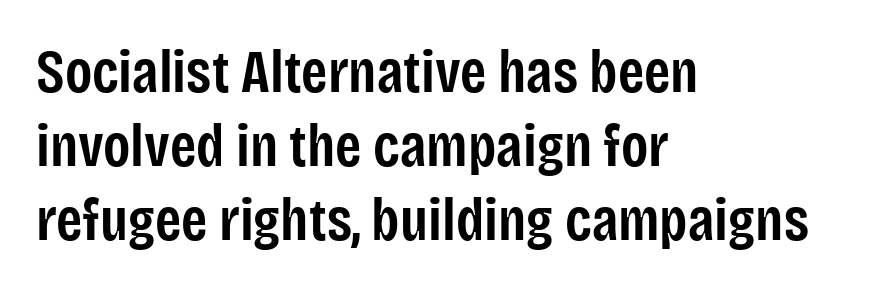
Italic: no, the glyphs are upright roman. This is moderately heavy type, rendered in semibold. Think of a printed novel: that variable character pitch is what you see here. Tracking value appears to be zero — textbook default spacing.
